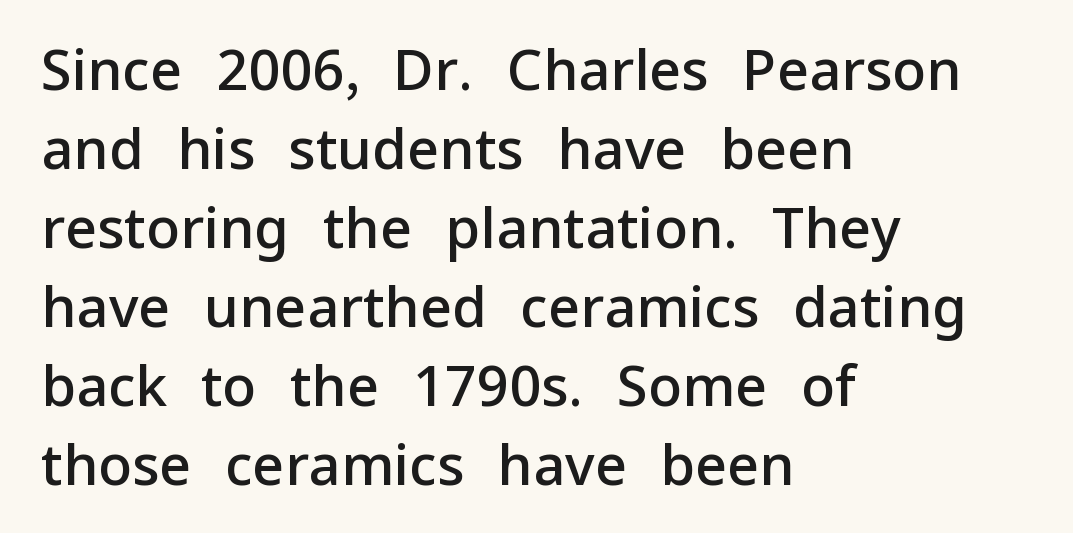
Caption: multi-line text, flush left, ragged right. When letters stand straight like this, we call the style roman or upright. Compared with typical body copy, the letter spacing here is the same. The rendering uses a moderate line-height, typical for paragraphs. Proportional: the letters do not fall into vertical columns.
